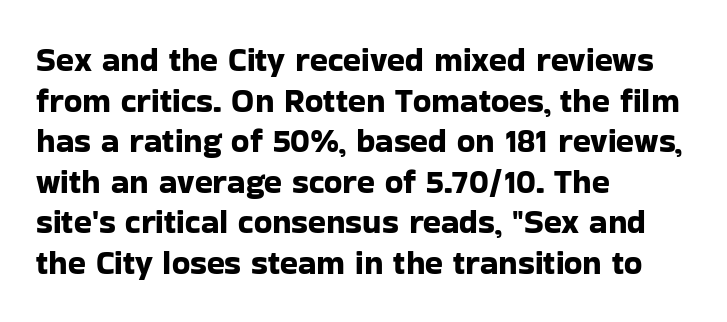
{"serif": "no", "italic": "no", "width": "normal", "stroke_contrast": "low", "x_height": "medium", "monospaced": "no", "underline": "no", "align": "left", "line_spacing_ratio": 1.23, "letter_spacing": "normal", "letter_spacing_em": 0.0, "glyph_px": 33}
